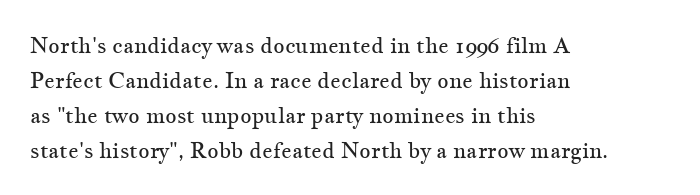
The image shows 22 px text type, upright; set left-aligned, normal line spacing (1.59x), normal letter spacing, not underlined.
